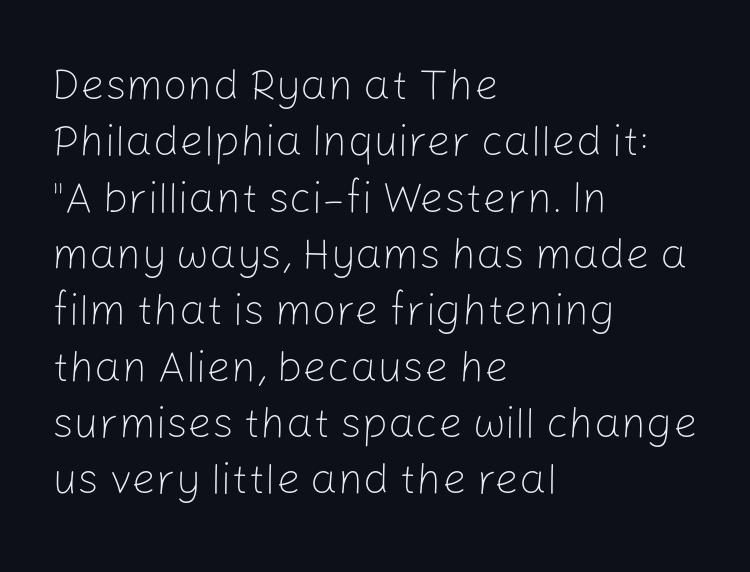
The image shows 43 px light sans-serif type, upright; set left-aligned, normal line spacing (1.31x), normal letter spacing, not underlined; low stroke contrast and a medium x-height.
